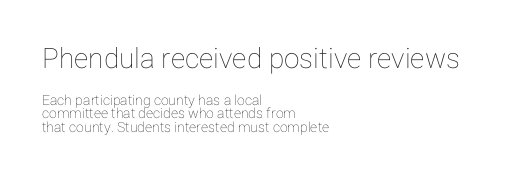
The image shows 28 px text type, upright; set left-aligned, tight line spacing (0.97x), normal letter spacing, not underlined; the first (top) block is 2.0x larger; low stroke contrast and a medium x-height.
